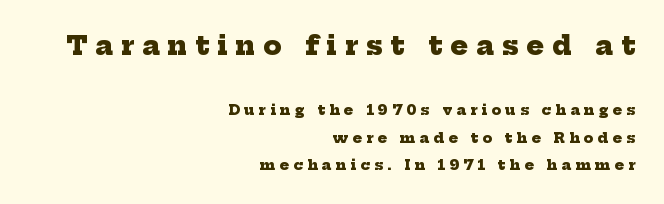
{"bold": "yes", "underline": "no", "align": "right", "line_spacing": "loose", "line_spacing_ratio": 1.97, "letter_spacing": "wide", "letter_spacing_em": 0.31, "larger_block": "first", "size_ratio": 1.86, "glyph_px": 26}
